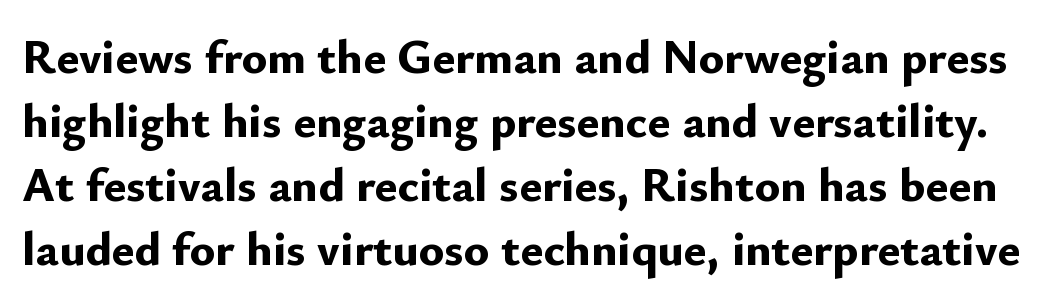
A roman cut, with each character standing at attention. The face used here is proportionally spaced, like ordinary book or web type. A clean baseline with only descenders dipping below it. One glance says typical: line gaps are just what's usual. I'd describe the lettering as bold — thick and assertive.
